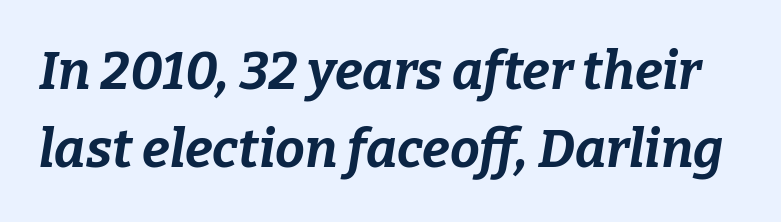
I'd describe the lettering as bold — thick and assertive. The rendering uses natural spacing where letterforms have individual widths. Reading down the column, the eye jumps a familiar distance to each next line. Clear beneath every line of the passage.
